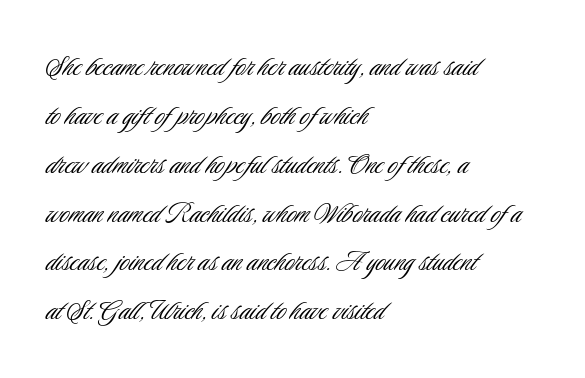
{"serif": "no", "bold": "no", "weight": "light", "width": "condensed", "stroke_contrast": "low", "x_height": "small", "monospaced": "no", "underline": "no", "align": "left", "line_spacing": "normal", "line_spacing_ratio": 1.48, "letter_spacing": "normal", "letter_spacing_em": 0.0, "glyph_px": 33}
